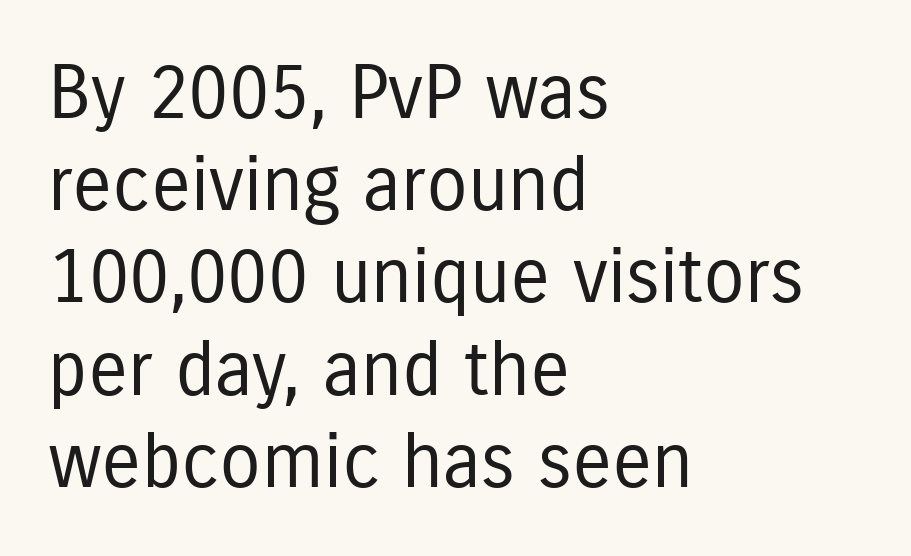
Q: Is the text bold? A: No.
Q: Is the text italic (slanted)? A: No, it is upright.
Q: Is the typeface a serif or a sans-serif typeface? A: Sans-serif.
Q: Is the text underlined? A: No.
Q: How is the paragraph aligned? A: Left-aligned.
Q: Is the spacing between letters normal or unusually wide? A: Normal.
Q: Width (condensed, normal, or wide)? A: Condensed.
Q: Stroke contrast? A: Low.
Q: x-height? A: Medium.
Q: Monospaced? A: No.
